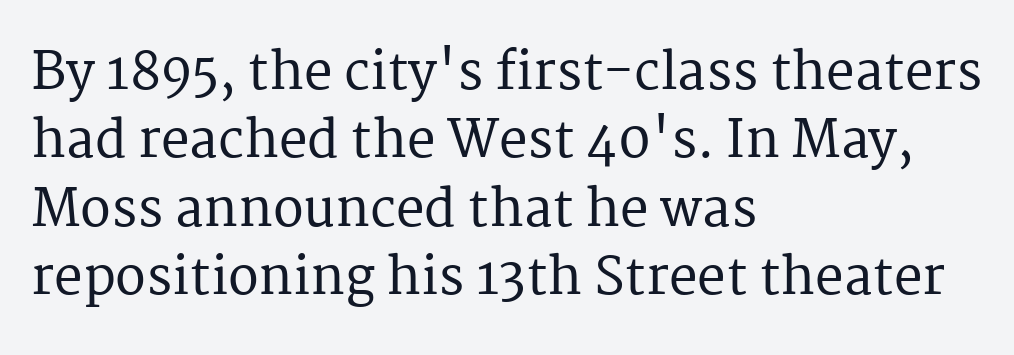
The image shows 51 px serif type, upright; set left-aligned, normal line spacing (1.34x), normal letter spacing, not underlined; medium stroke contrast and a medium x-height.
